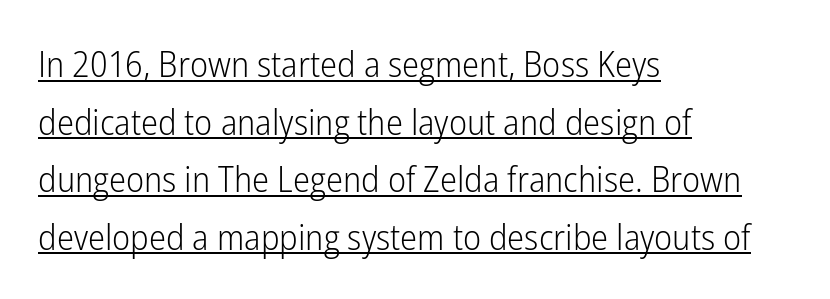
The image shows 36 px light, condensed sans-serif type, upright; set left-aligned, normal line spacing (1.6x), normal letter spacing, underlined; low stroke contrast and a medium x-height.
